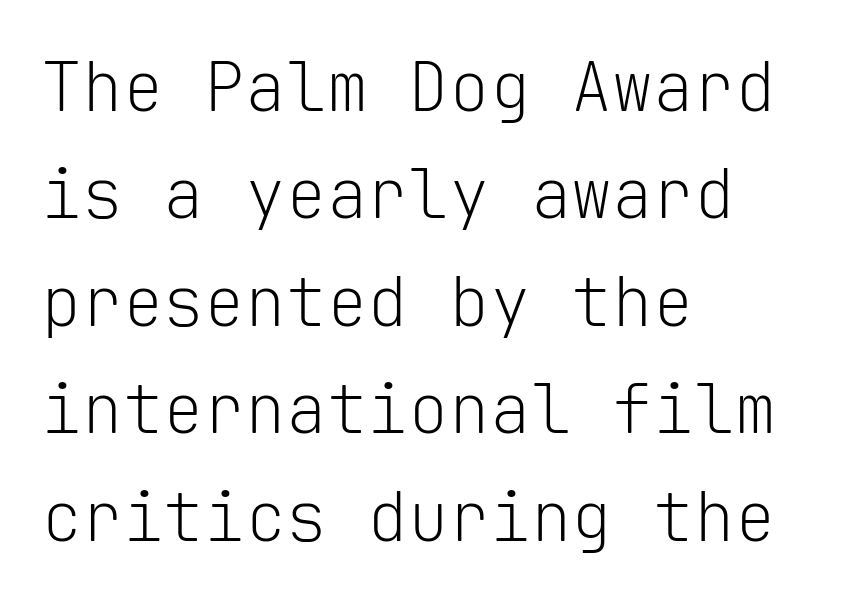
{"serif": "no", "italic": "no", "bold": "no", "weight": "light", "width": "normal", "stroke_contrast": "low", "x_height": "medium", "monospaced": "yes", "underline": "no", "align": "left", "line_spacing": "normal", "line_spacing_ratio": 1.58, "letter_spacing": "normal", "letter_spacing_em": 0.0, "glyph_px": 68}
